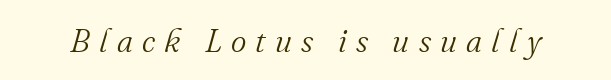
The image shows 33 px light serif type, italic (leaning right); set unusually wide letter spacing (+0.28 em), not underlined; medium stroke contrast and a small x-height.
